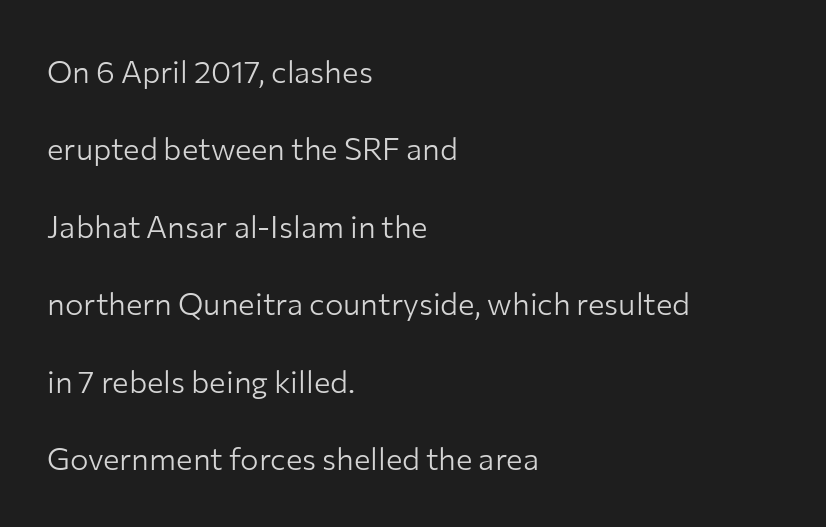
This sample is left-justified, so line endings fall wherever the words run out. The passage shown is typeset with a sans-serif family. Rendered with straight, roman letterforms. Is the type heavy? It reads as light-to-regular instead.
